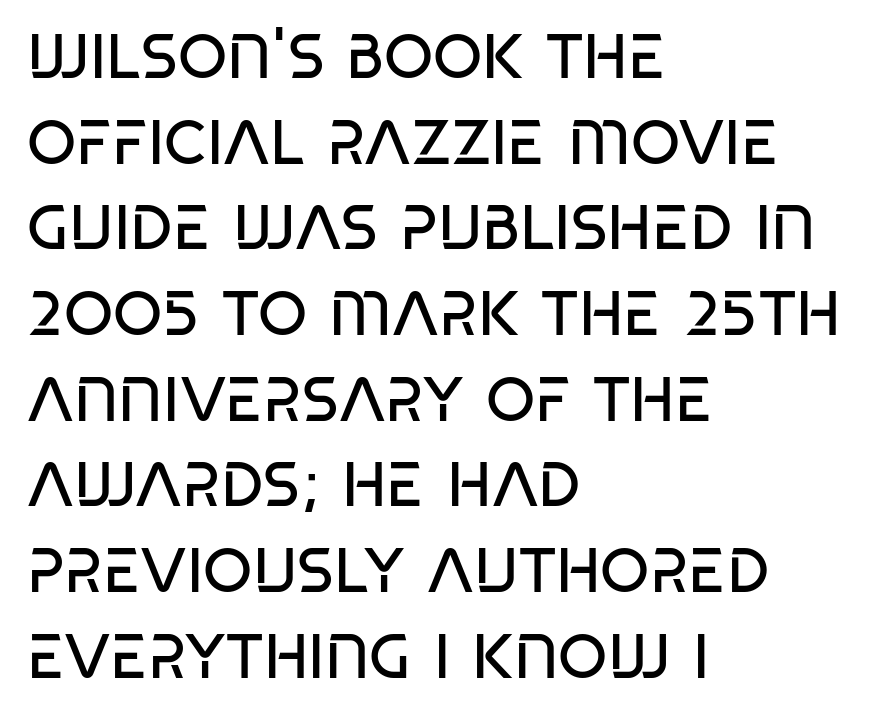
Q: Is the text bold? A: No.
Q: Is the typeface a serif or a sans-serif typeface? A: Sans-serif.
Q: Is the text underlined? A: No.
Q: How is the paragraph aligned? A: Left-aligned.
Q: Is the spacing between letters normal or unusually wide? A: Normal.
Q: Is the spacing between lines tight, normal or loose? A: Normal.
Q: Width (condensed, normal, or wide)? A: Condensed.
Q: Stroke contrast? A: Low.
Q: x-height? A: Large.
Q: Monospaced? A: No.
